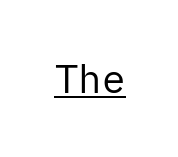
The type sits square on the baseline with zero lean. Letter spacing: default. This sample carries an underscore along the baseline area. No chunkiness to these letters — they're not bold. Are there feet on the stems? There aren't — it's a sans.
